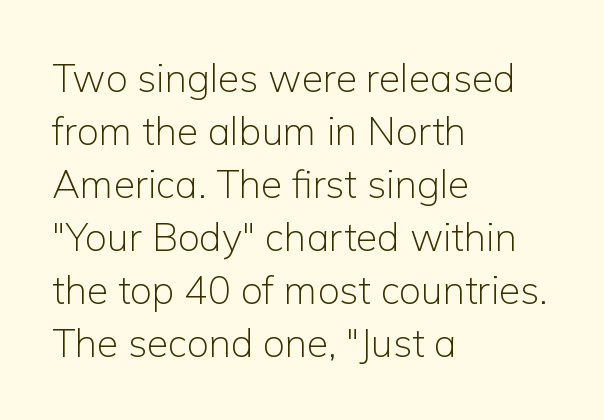
The type family on display is of the sans-serif kind. Each row of text sits above clean, open space. Where is the straight margin? On the left. The face used here is proportionally spaced, like ordinary book or web type. Regular leading. Italic? Not at all — the glyphs are vertical.
